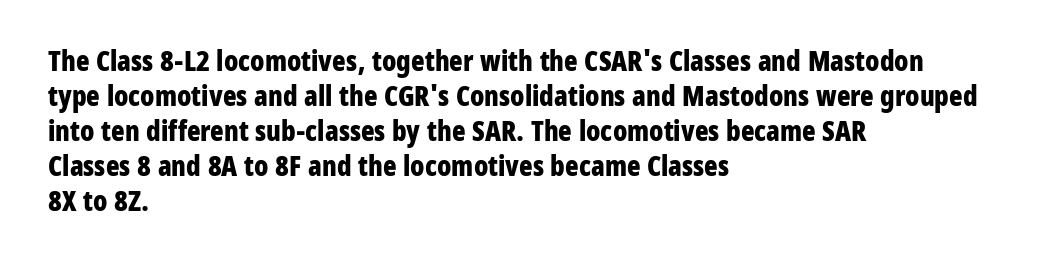
Left-aligned paragraph, ragged on the right. The passage shown is not underscored anywhere. The lettering holds an erect, upright posture throughout. A typesetter would call this proportional, since set widths differ per character.
